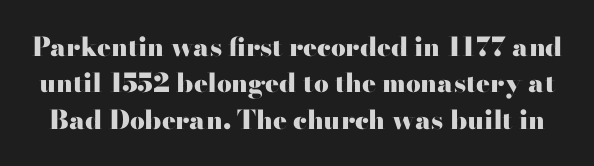
Inter-character spacing is left at the font's built-in metrics. Regular leading. Rule under the text: the space is simply empty. A typesetter would mark this as roman, not italic. Heavy, bold letterforms.
